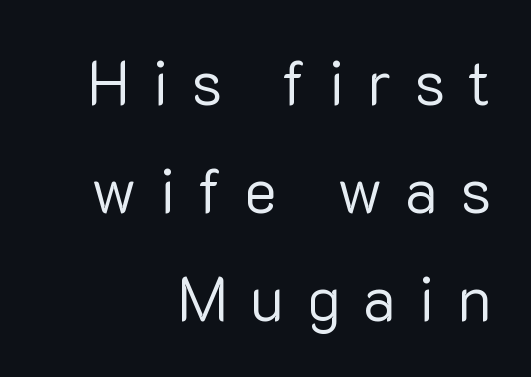
Q: Is the text bold? A: No.
Q: Is the text italic (slanted)? A: No, it is upright.
Q: Is the typeface a serif or a sans-serif typeface? A: Sans-serif.
Q: Is the text underlined? A: No.
Q: How is the paragraph aligned? A: Right-aligned.
Q: Is the spacing between letters normal or unusually wide? A: Unusually wide.
Q: Width (condensed, normal, or wide)? A: Normal.
Q: Stroke contrast? A: Low.
Q: x-height? A: Medium.
Q: Monospaced? A: No.
